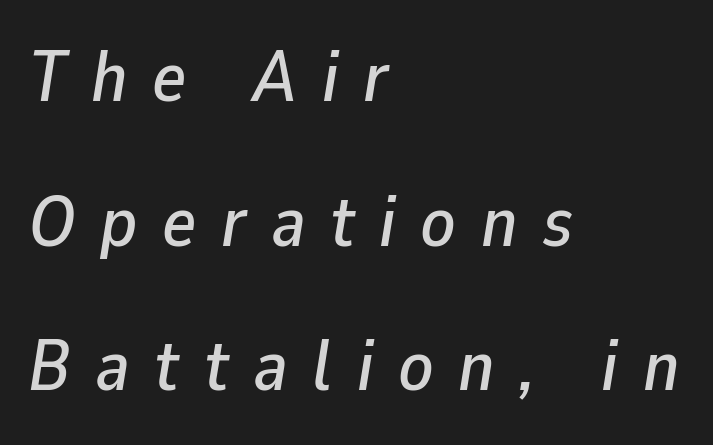
{"italic": "yes", "lean": "right", "slant_degrees": 9, "width": "normal", "stroke_contrast": "low", "x_height": "medium", "monospaced": "no", "underline": "no", "align": "left", "line_spacing": "loose", "line_spacing_ratio": 2.01, "letter_spacing": "wide", "letter_spacing_em": 0.34, "glyph_px": 72}
